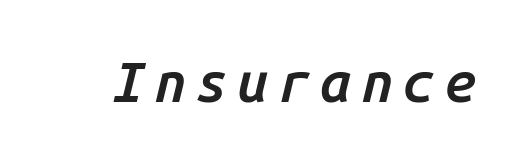
The image shows 56 px semibold type, italic (leaning right), monospaced; set not underlined; low stroke contrast and a medium x-height.
